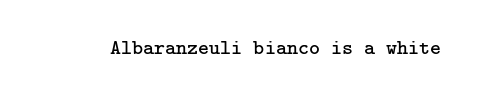
The image shows 21 px text type, upright; set normal letter spacing, not underlined.
